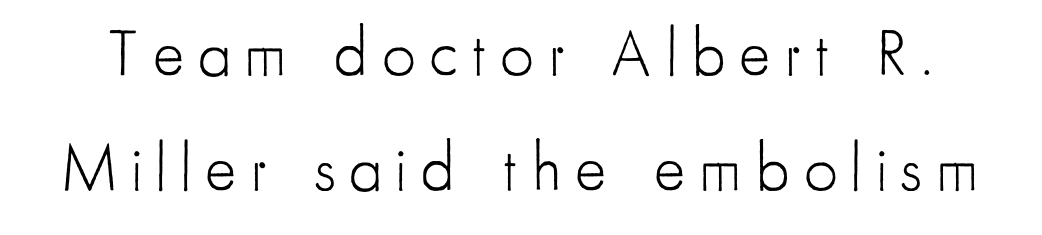
Font category for this specimen: sans-serif. The face used here is proportionally spaced, like ordinary book or web type. Short note: letters widely spaced. Style check: upright. Letters rest on an invisible, unmarked baseline. Stroke thickness stays within the range of a standard reading face or lighter.
